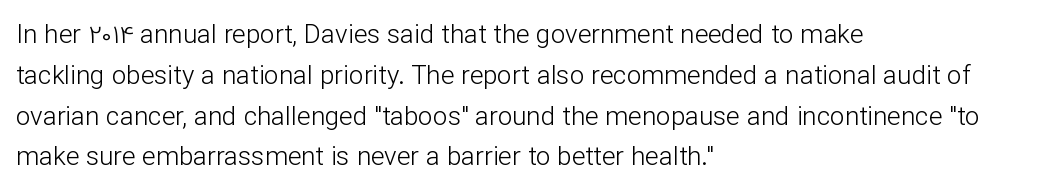
The gap between lines stays unmarked. No extra tracking has been applied to these lines. Does the leading feel generous? No, just average. Short and long lines alike share a common starting point at left.
